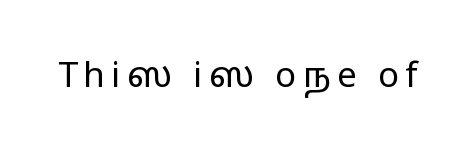
These lines are rendered in a variable-pitch font. Unlike a traditional serif, this face leaves its strokes unadorned. The strip under each line holds only bare page. This is roman type, the default non-slanted kind. The strokes are not fattened; the text isn't bold.
